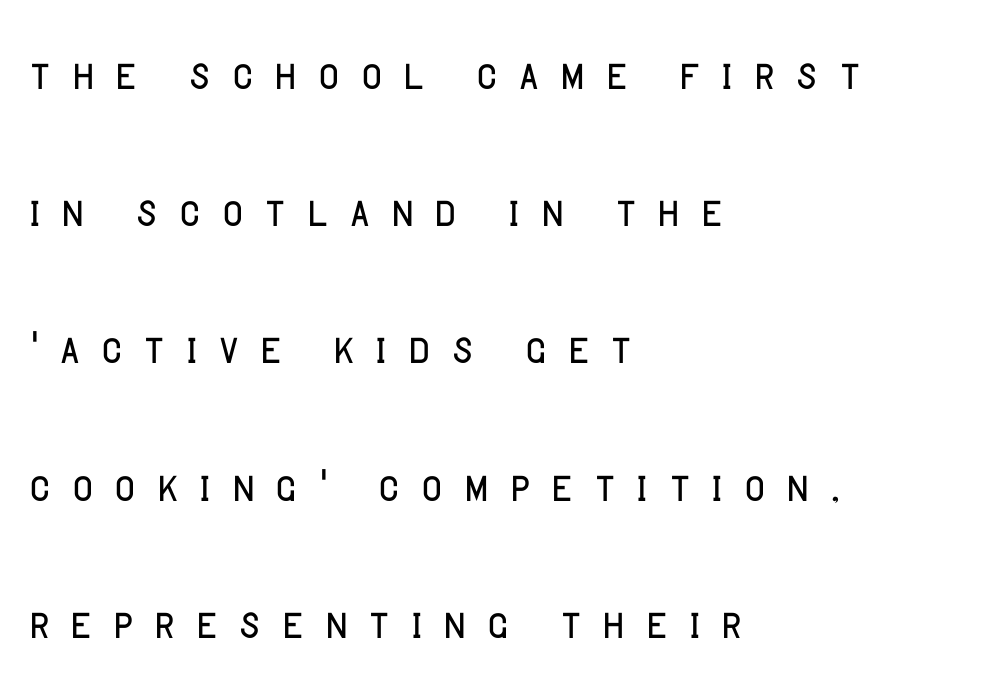
Q: Is the text bold? A: No.
Q: Is the text italic (slanted)? A: No, it is upright.
Q: Is the typeface a serif or a sans-serif typeface? A: Sans-serif.
Q: Is the text underlined? A: No.
Q: How is the paragraph aligned? A: Left-aligned.
Q: Is the spacing between letters normal or unusually wide? A: Unusually wide.
Q: Is the spacing between lines tight, normal or loose? A: Loose.
Q: Width (condensed, normal, or wide)? A: Normal.
Q: Stroke contrast? A: Low.
Q: x-height? A: Large.
Q: Monospaced? A: No.
